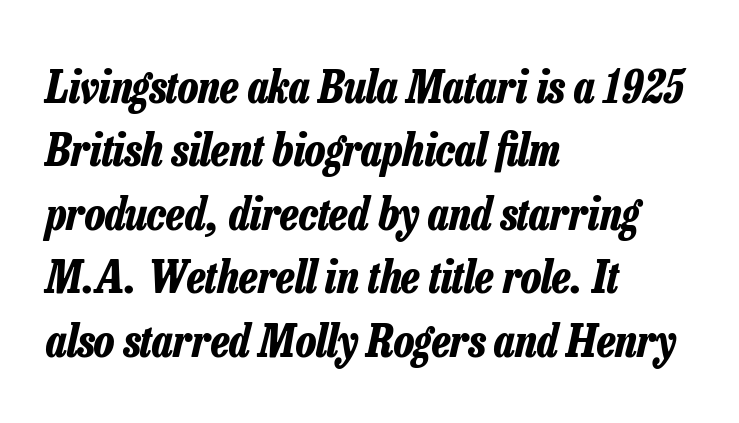
The image shows 45 px bold, condensed type, italic (leaning right); set left-aligned, normal line spacing (1.41x), normal letter spacing, not underlined; low stroke contrast and a medium x-height.
